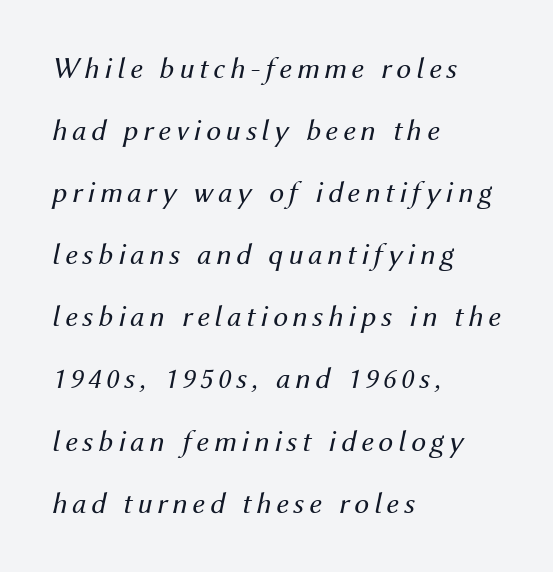
Q: Is the text bold? A: No.
Q: Is the text italic (slanted)? A: Yes, it leans right by about 12 degrees.
Q: Is the text underlined? A: No.
Q: How is the paragraph aligned? A: Left-aligned.
Q: Is the spacing between lines tight, normal or loose? A: Loose.
Q: Width (condensed, normal, or wide)? A: Normal.
Q: Stroke contrast? A: Medium.
Q: x-height? A: Medium.
Q: Monospaced? A: No.
